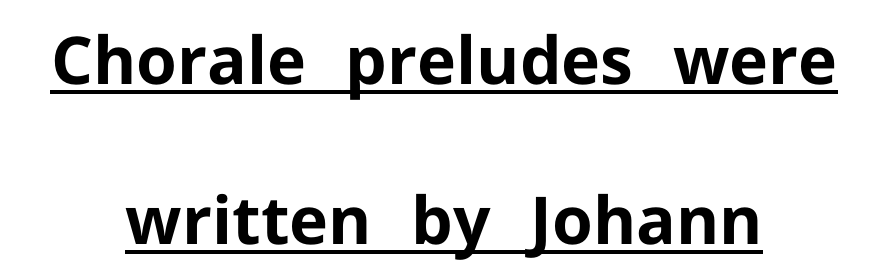
Nobody touched the tracking dial on this one. These lines stand farther apart than default settings would place them. The typesetter chose a symmetrical, centered arrangement here. You can tell from the bare stems that sans-serif type was used. The glyphs are accompanied by a horizontal stroke just below them.
